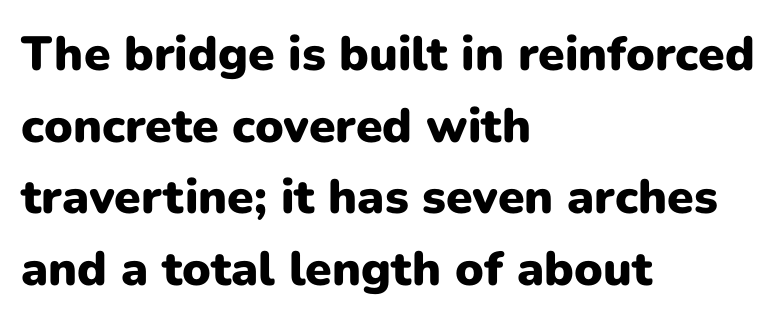
The image shows 48 px heavy sans-serif type, upright; set left-aligned, normal line spacing (1.49x), normal letter spacing, not underlined; low stroke contrast and a medium x-height.
